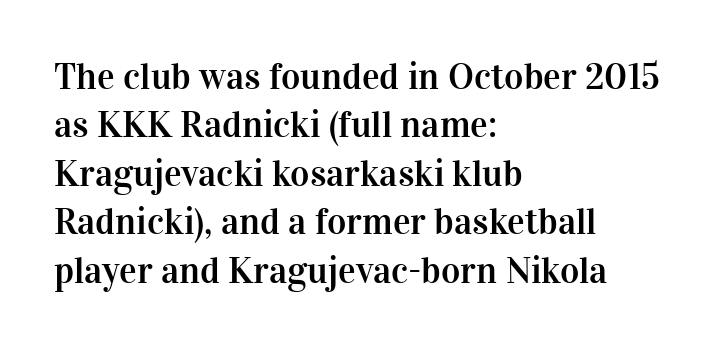
{"serif": "yes", "italic": "no", "width": "normal", "stroke_contrast": "high", "x_height": "medium", "monospaced": "no", "underline": "no", "align": "left", "line_spacing": "normal", "line_spacing_ratio": 1.31, "letter_spacing": "normal", "letter_spacing_em": 0.0, "glyph_px": 37}
